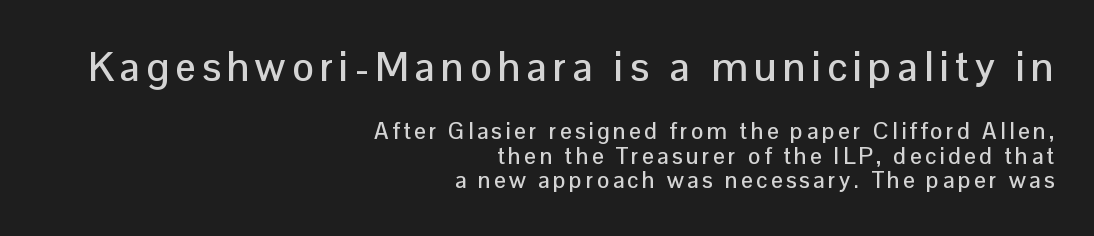
The image shows 41 px sans-serif type, upright; set right-aligned, tight line spacing (1.06x), not underlined; the first (top) block is 1.78x larger; low stroke contrast and a medium x-height.
